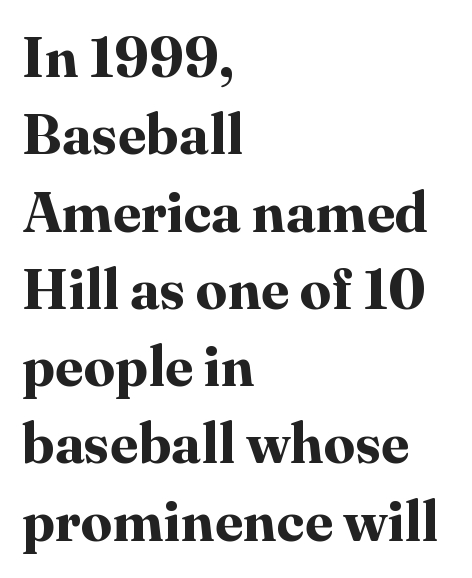
How heavy is the stroke? Heavy — this is a bold. Font category for this specimen: serif. If you drew a ruler down the left edge, every line would touch it. The passage shown stacks its lines at a standard gap. The type is set solid horizontally, with unmodified tracking.
